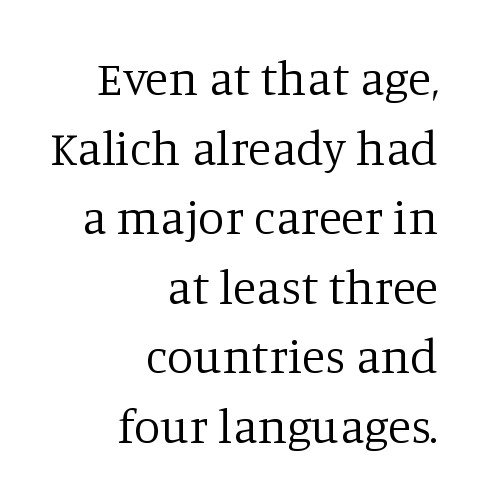
{"serif": "yes", "italic": "no", "bold": "no", "weight": "regular", "width": "normal", "stroke_contrast": "low", "x_height": "large", "monospaced": "no", "underline": "no", "align": "right", "line_spacing": "normal", "line_spacing_ratio": 1.45, "letter_spacing": "normal", "letter_spacing_em": 0.0, "glyph_px": 48}
